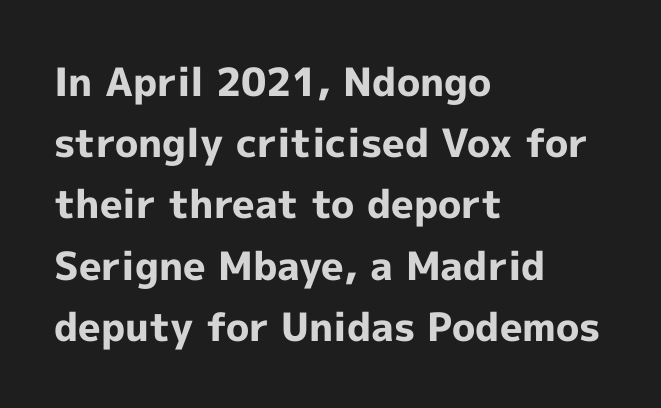
Q: Is the text bold? A: Yes.
Q: Is the text italic (slanted)? A: No, it is upright.
Q: Is the typeface a serif or a sans-serif typeface? A: Sans-serif.
Q: Is the text underlined? A: No.
Q: How is the paragraph aligned? A: Left-aligned.
Q: Is the spacing between letters normal or unusually wide? A: Normal.
Q: Is the spacing between lines tight, normal or loose? A: Normal.
Q: Width (condensed, normal, or wide)? A: Normal.
Q: x-height? A: Medium.
Q: Monospaced? A: No.
